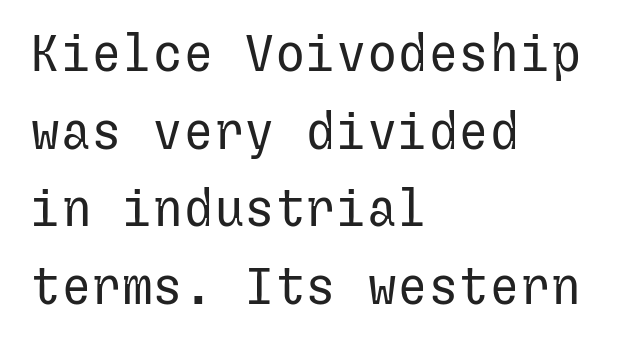
Ascenders rise straight up at ninety degrees. Weight: not bold — regular or lighter. One-word summary of the alignment: left. You could call the tracking neutral — neither tight nor loose. Words float on clear page, feet unadorned.
